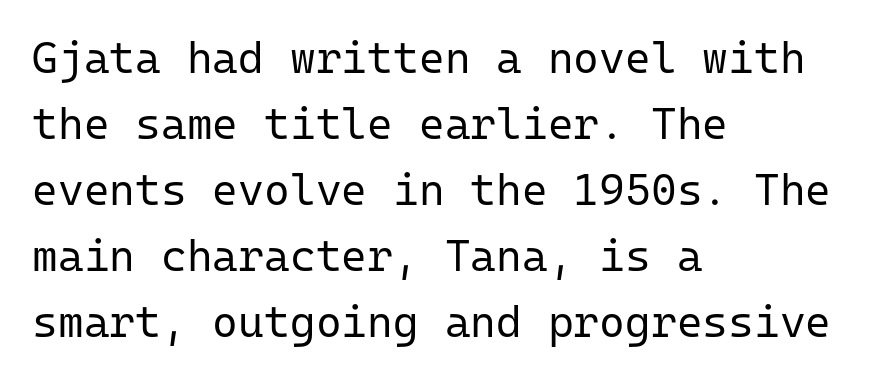
Caption: face not bold, strokes unweighted. These lines were composed using upright roman letters. Horizontal alignment here is leftward, the default for most running prose. The rows are spaced the way most documents space them. The gaps between neighbouring characters are ordinary and unremarkable.
